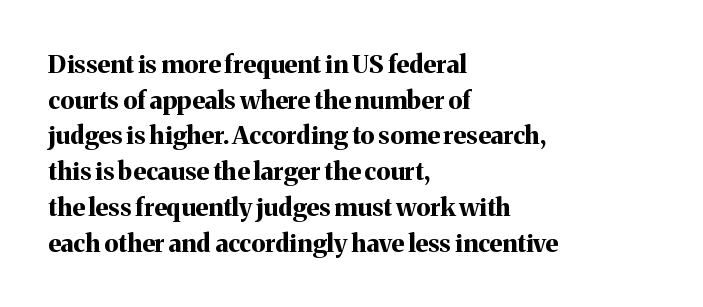
{"italic": "no", "bold": "yes", "underline": "no", "align": "left", "line_spacing": "normal", "line_spacing_ratio": 1.43, "letter_spacing": "normal", "letter_spacing_em": 0.0, "glyph_px": 25}
